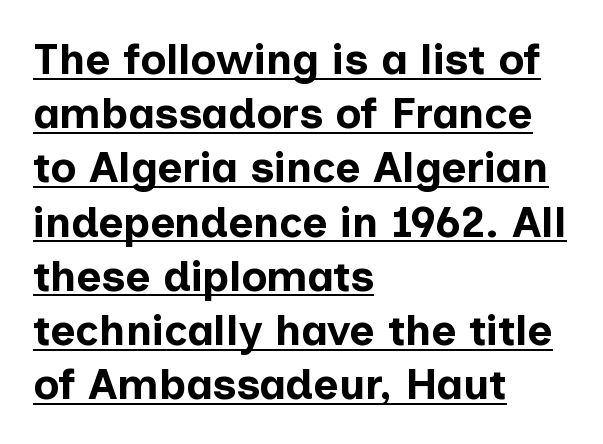
{"serif": "no", "italic": "no", "bold": "yes", "weight": "bold", "width": "normal", "stroke_contrast": "low", "x_height": "medium", "monospaced": "no", "underline": "yes", "align": "left", "line_spacing": "normal", "line_spacing_ratio": 1.26, "letter_spacing": "normal", "letter_spacing_em": 0.0, "glyph_px": 43}
